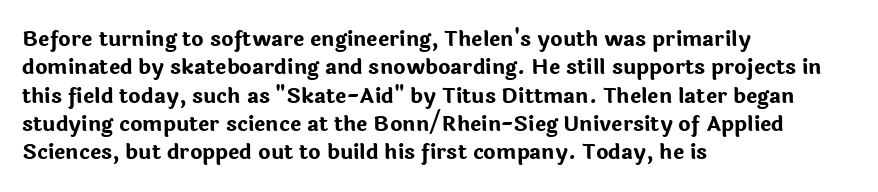
The image shows 21 px bold type, upright; set left-aligned, normal line spacing (1.35x), normal letter spacing, not underlined.
